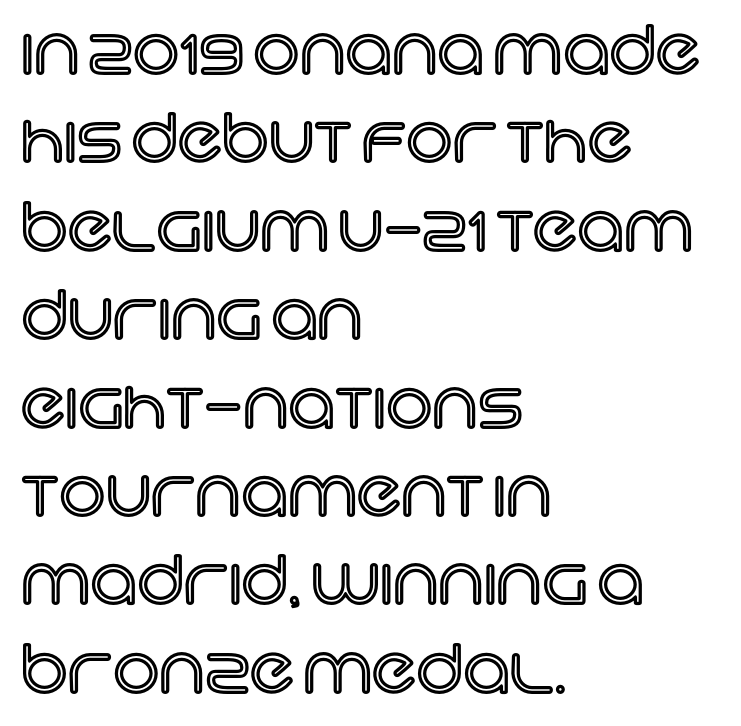
{"italic": "no", "width": "normal", "x_height": "large", "monospaced": "no", "underline": "no", "align": "left", "line_spacing": "normal", "line_spacing_ratio": 1.36, "letter_spacing": "normal", "letter_spacing_em": 0.0, "glyph_px": 65}
